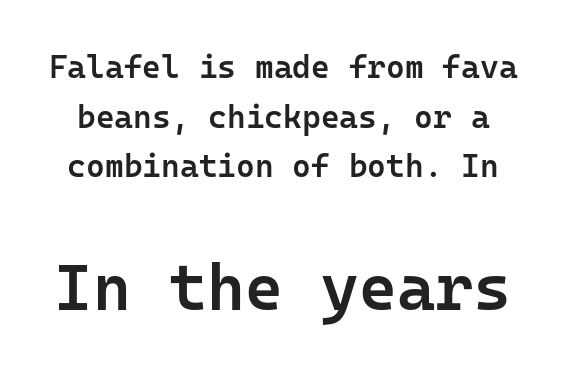
Q: Is the text bold? A: Semi-bold.
Q: Is the text italic (slanted)? A: No, it is upright.
Q: Is the typeface a serif or a sans-serif typeface? A: Sans-serif.
Q: Is the text underlined? A: No.
Q: Is the spacing between letters normal or unusually wide? A: Normal.
Q: Is the spacing between lines tight, normal or loose? A: Normal.
Q: Which block of text is set in a larger size, the first (top) or the second (bottom)? A: The second (bottom) one.
Q: Width (condensed, normal, or wide)? A: Normal.
Q: Stroke contrast? A: Low.
Q: x-height? A: Medium.
Q: Monospaced? A: Yes.
